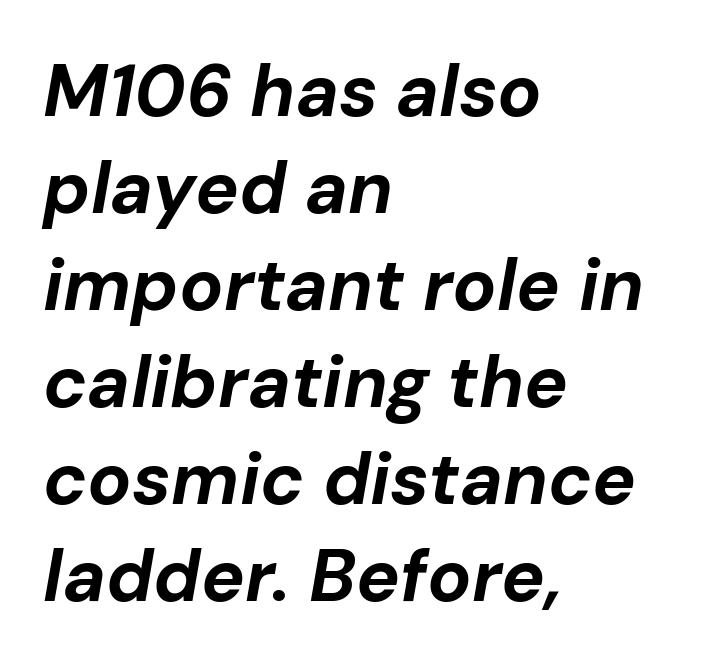
Q: Is the text bold? A: Yes.
Q: Is the text italic (slanted)? A: Yes, it leans right by about 10 degrees.
Q: Is the text underlined? A: No.
Q: How is the paragraph aligned? A: Left-aligned.
Q: Is the spacing between letters normal or unusually wide? A: Normal.
Q: Is the spacing between lines tight, normal or loose? A: Normal.
Q: Width (condensed, normal, or wide)? A: Normal.
Q: Stroke contrast? A: Low.
Q: x-height? A: Medium.
Q: Monospaced? A: No.
